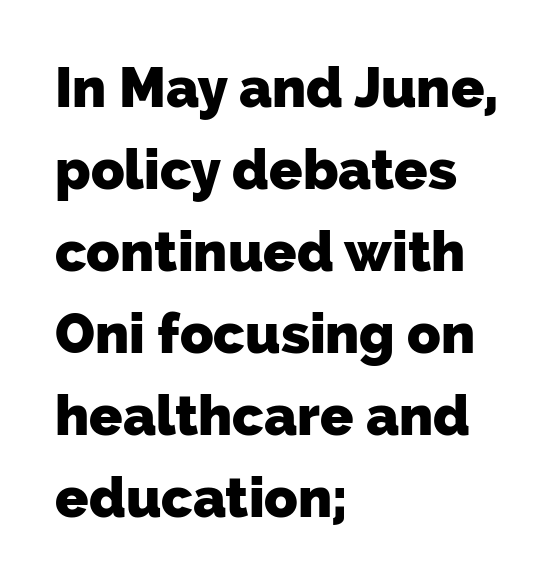
{"serif": "no", "bold": "yes", "weight": "heavy", "width": "normal", "stroke_contrast": "low", "x_height": "medium", "monospaced": "no", "underline": "no", "align": "left", "line_spacing": "normal", "line_spacing_ratio": 1.49, "letter_spacing": "normal", "letter_spacing_em": 0.0, "glyph_px": 55}
